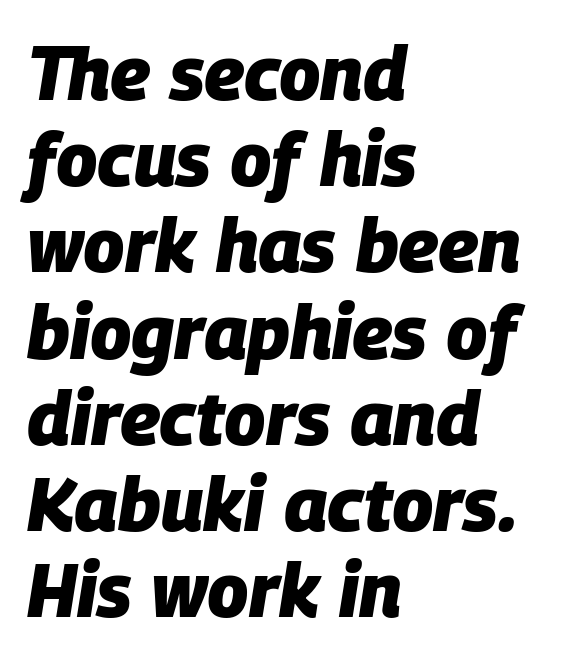
The image shows 75 px heavy type, italic (leaning right); set left-aligned, tight line spacing (1.15x), normal letter spacing, not underlined; low stroke contrast and a large x-height.
